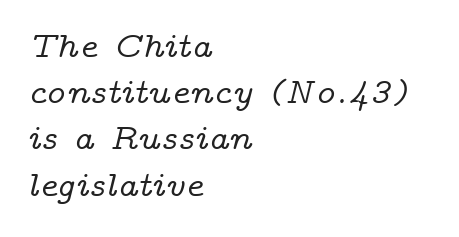
Here the glyphs are tracked normally, forming tight word shapes. There's an unmistakable incline to the writing here. The block of text has a typical density, with ordinary space between rows. If you drew a ruler down the left edge, every line would touch it. Plain, unruled lines of type. Varying glyph widths throughout — classic text-font behaviour.
